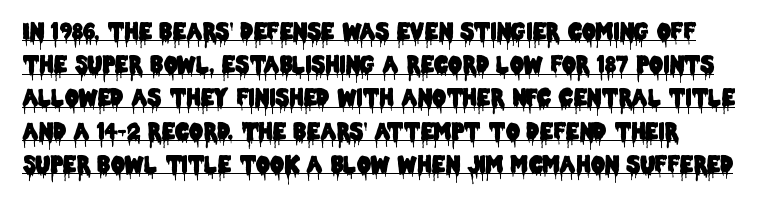
Q: Is the text italic (slanted)? A: No, it is upright.
Q: Is the text underlined? A: Yes.
Q: Is the spacing between letters normal or unusually wide? A: Normal.
Q: Is the spacing between lines tight, normal or loose? A: Normal.
